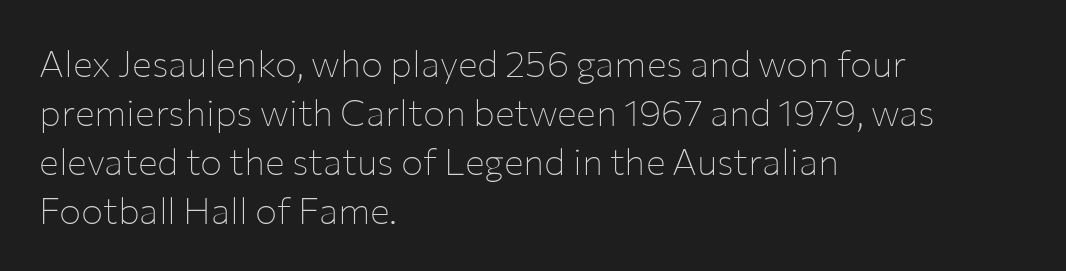
The image shows 37 px thin sans-serif type, upright; set left-aligned, normal line spacing (1.32x), normal letter spacing, not underlined; low stroke contrast and a medium x-height.
